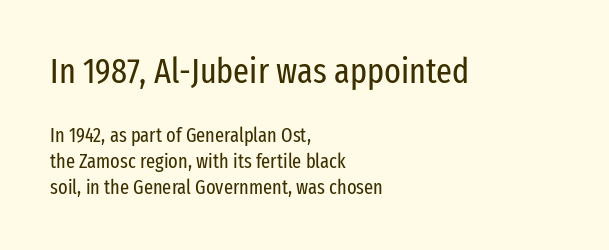
The image shows 35 px regular-weight, condensed sans-serif type, upright; set left-aligned, normal line spacing (1.29x), normal letter spacing, not underlined; the first (top) block is 1.75x larger; low stroke contrast and a medium x-height.
